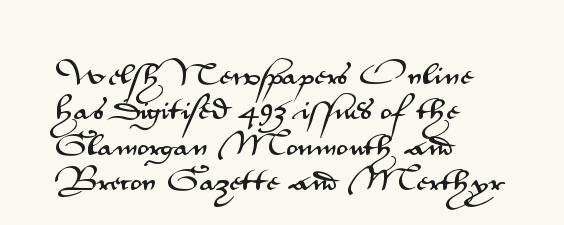
The image shows 25 px text type; set left-aligned, normal line spacing (1.42x), normal letter spacing, not underlined.
